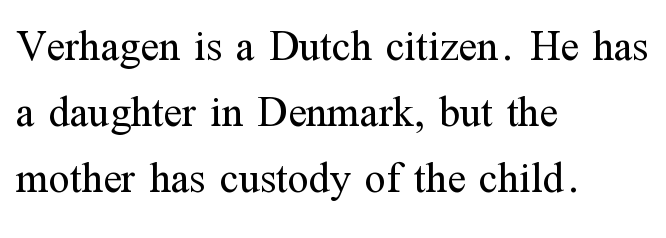
{"serif": "yes", "italic": "no", "bold": "no", "weight": "regular", "width": "normal", "stroke_contrast": "medium", "x_height": "medium", "monospaced": "no", "underline": "no", "align": "left", "line_spacing": "normal", "line_spacing_ratio": 1.53, "letter_spacing": "normal", "letter_spacing_em": 0.0, "glyph_px": 43}
